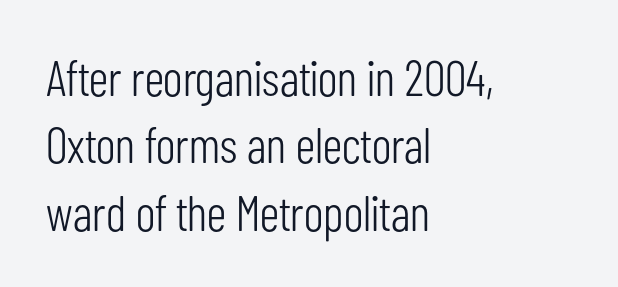
The image shows 50 px light, condensed sans-serif type, upright; set left-aligned, normal line spacing (1.35x), normal letter spacing, not underlined; low stroke contrast and a medium x-height.
